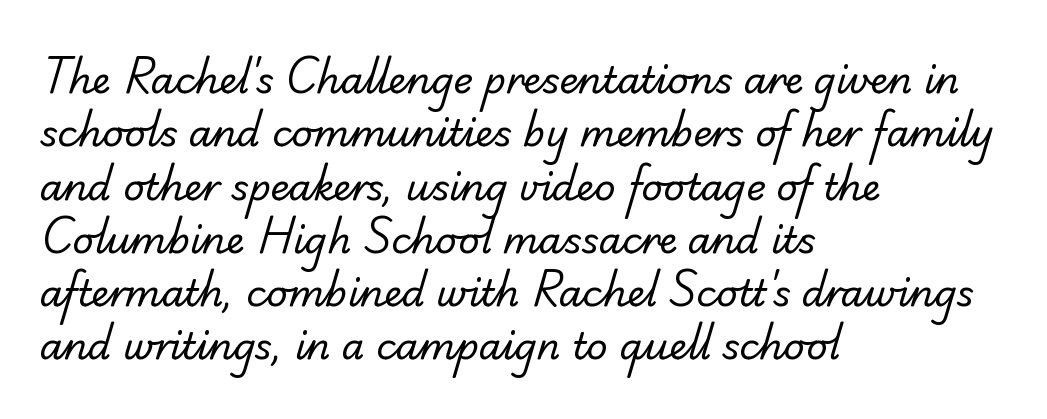
The image shows 37 px regular-weight sans-serif type; set left-aligned, normal line spacing (1.44x), normal letter spacing, not underlined; low stroke contrast and a small x-height.
